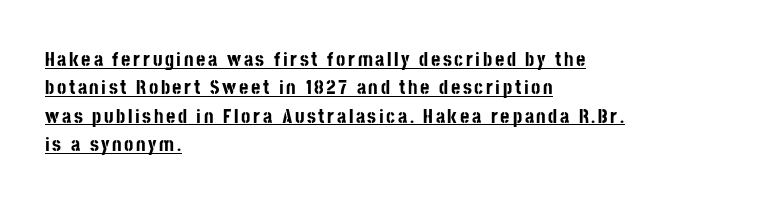
Notice how a bar underscores the lettering throughout. Look at the stroke-to-counter ratio: heavy, a bold. Notice how descenders clear the ascenders below comfortably — that's standard leading. The letters stand upright; this is a roman face. The paragraph has a hard left edge and a soft right edge.
